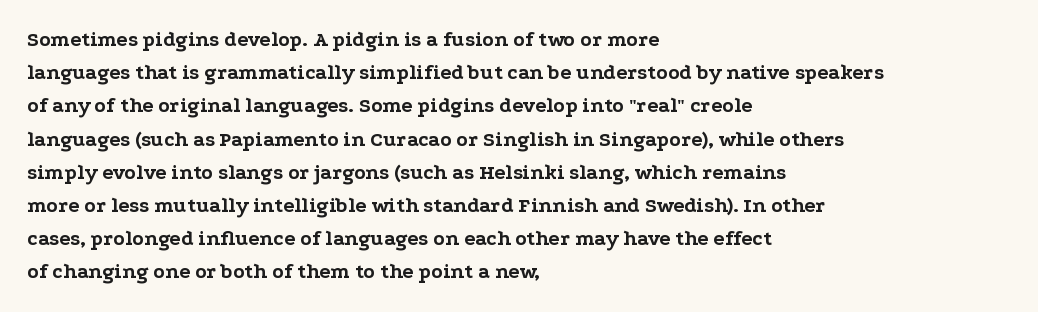
The image shows 21 px bold type, upright; set left-aligned, normal line spacing (1.58x), normal letter spacing, not underlined.
